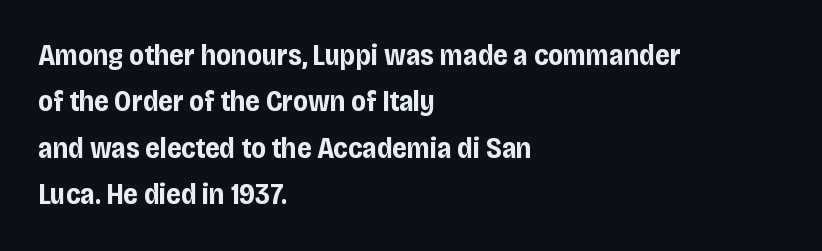
The image shows 29 px bold, condensed sans-serif type, upright; set left-aligned, normal line spacing (1.6x), normal letter spacing, not underlined; low stroke contrast and a large x-height.
